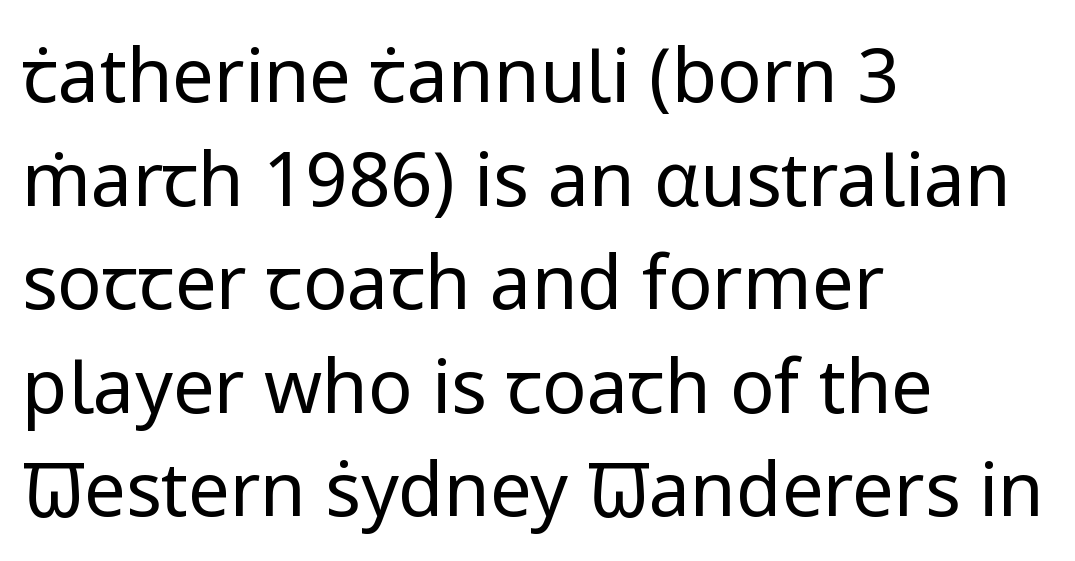
{"serif": "no", "italic": "no", "bold": "no", "weight": "regular", "width": "normal", "stroke_contrast": "low", "x_height": "medium", "monospaced": "no", "underline": "no", "align": "left", "line_spacing": "normal", "line_spacing_ratio": 1.4, "letter_spacing": "normal", "letter_spacing_em": 0.0, "glyph_px": 74}
